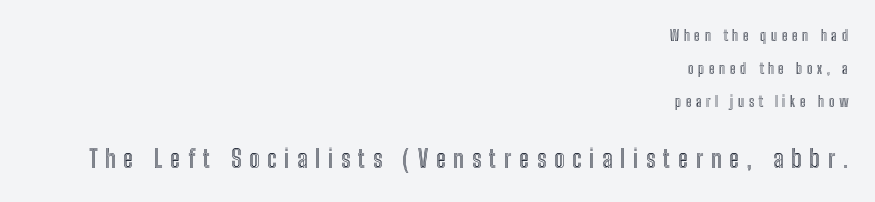
The image shows 24 px text type, upright; set right-aligned, loose line spacing (2.34x), unusually wide letter spacing (+0.33 em), not underlined; the second (bottom) block is 1.71x larger.
